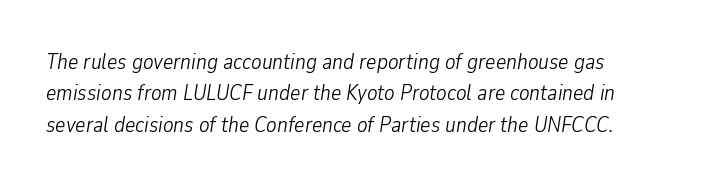
The image shows 22 px text type, italic (leaning right); set left-aligned, normal line spacing (1.43x), normal letter spacing, not underlined.
